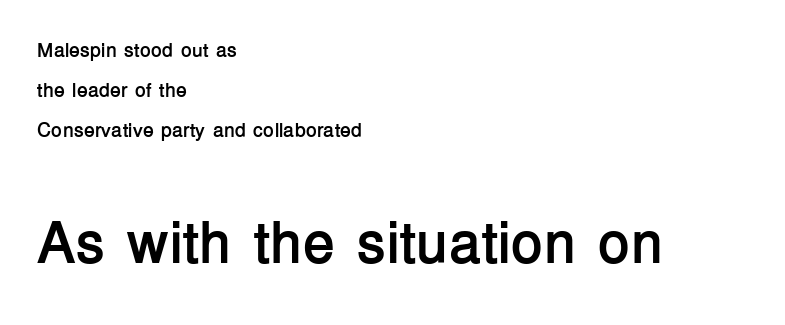
Note the varied advance widths — an 'i' is clearly narrower than an 'm'. A great deal of white space separates one row of letters from the next. There is no visible air inserted between adjacent glyphs. Descenders are the only things crossing below the line. These lines are composed in type without serifs. A typesetter would mark this as roman, not italic.
